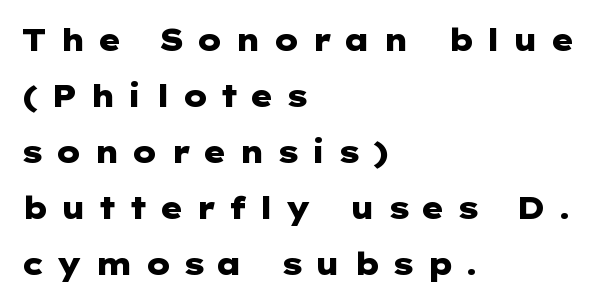
{"serif": "no", "italic": "no", "bold": "yes", "weight": "heavy", "width": "wide", "stroke_contrast": "low", "x_height": "medium", "underline": "no", "align": "left", "line_spacing_ratio": 1.87, "letter_spacing": "wide", "letter_spacing_em": 0.38, "glyph_px": 30}
